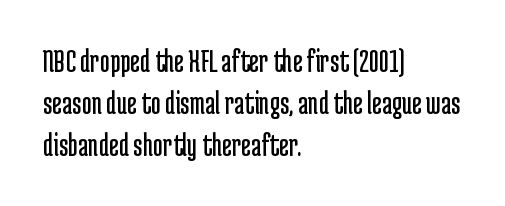
{"serif": "no", "italic": "no", "bold": "no", "weight": "regular", "width": "condensed", "stroke_contrast": "low", "x_height": "medium", "monospaced": "no", "underline": "no", "align": "left", "line_spacing_ratio": 1.24, "letter_spacing": "normal", "letter_spacing_em": 0.0, "glyph_px": 34}
